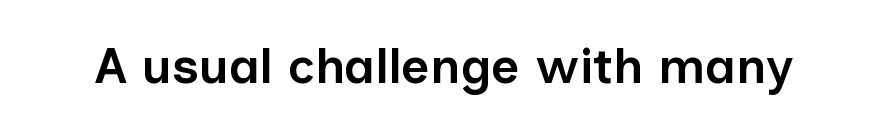
The tracking reads as untouched default to a designer's eye. The passage shown is typed in a proportional face where columns would drift. Posture: straight, roman, zero tilt. Type style note: lacks serifs. Unmarked baselines from the first word to the last.
